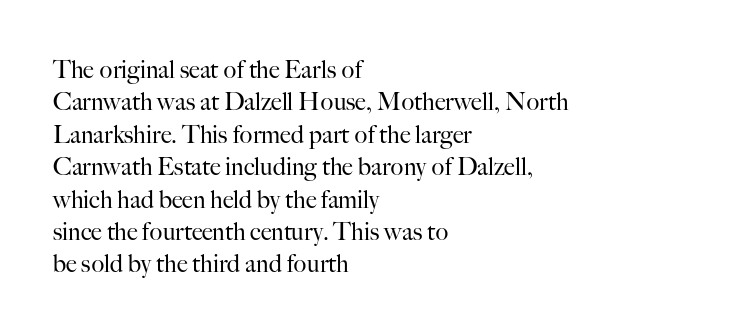
The image shows 24 px text type, upright; set left-aligned, normal line spacing (1.35x), normal letter spacing, not underlined.
